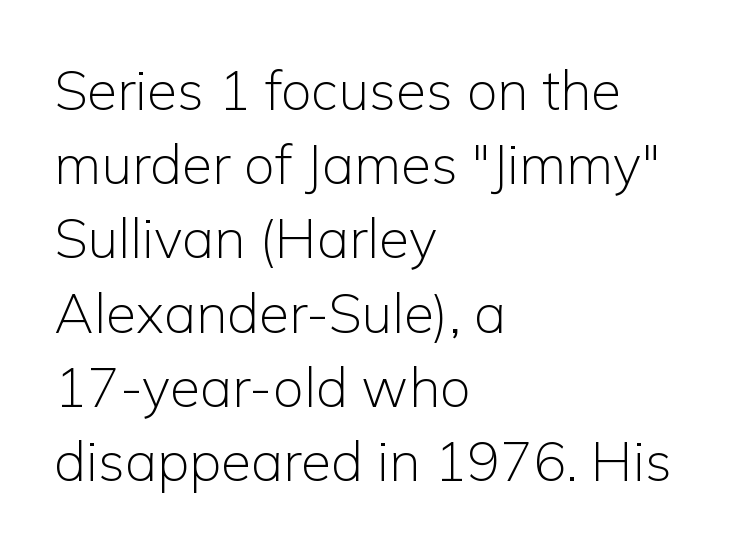
{"serif": "no", "italic": "no", "bold": "no", "weight": "light", "width": "normal", "stroke_contrast": "low", "x_height": "medium", "monospaced": "no", "underline": "no", "align": "left", "line_spacing": "normal", "line_spacing_ratio": 1.35, "letter_spacing": "normal", "letter_spacing_em": 0.0, "glyph_px": 55}
